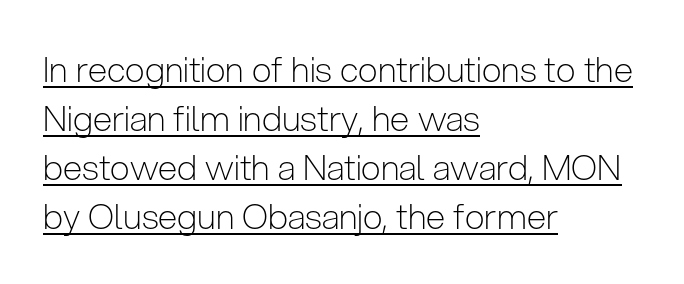
{"serif": "no", "italic": "no", "bold": "no", "weight": "light", "width": "condensed", "stroke_contrast": "low", "x_height": "medium", "monospaced": "no", "underline": "yes", "align": "left", "line_spacing": "normal", "line_spacing_ratio": 1.4, "letter_spacing": "normal", "letter_spacing_em": 0.0, "glyph_px": 35}
